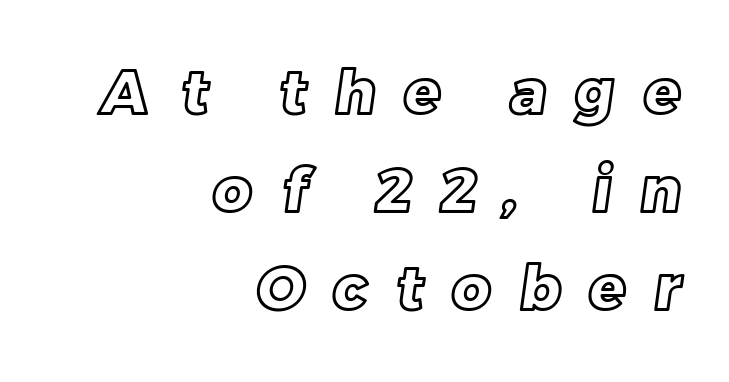
Regular leading. Letter spacing: wide. The face used here is proportionally spaced, like ordinary book or web type. These lines are set flush right with a ragged left edge.
